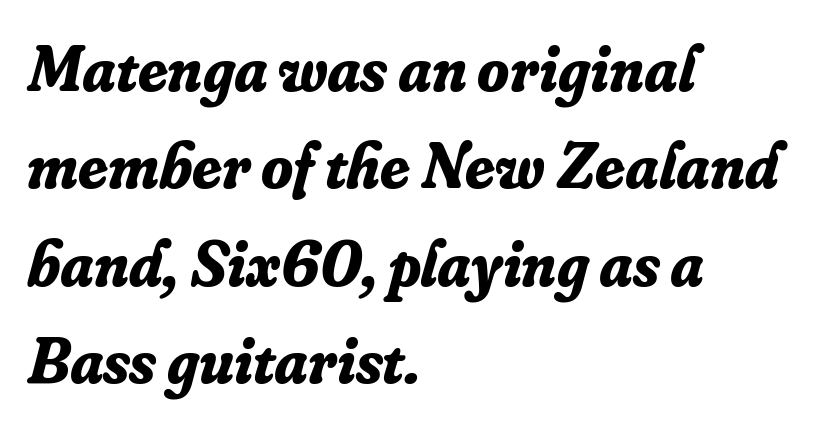
The image shows 65 px bold serif type, italic (leaning right); set left-aligned, normal line spacing (1.5x), normal letter spacing, not underlined; low stroke contrast and a small x-height.
